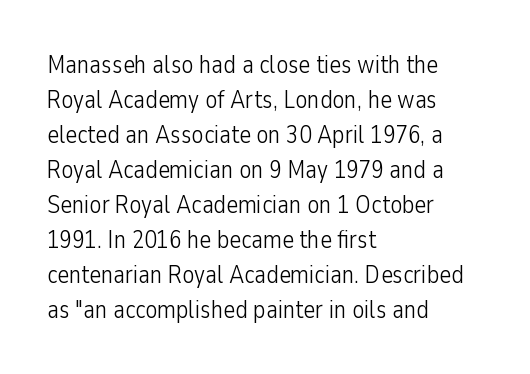
{"italic": "no", "bold": "no", "underline": "no", "align": "left", "line_spacing": "normal", "line_spacing_ratio": 1.4, "letter_spacing": "normal", "letter_spacing_em": 0.0, "glyph_px": 25}
